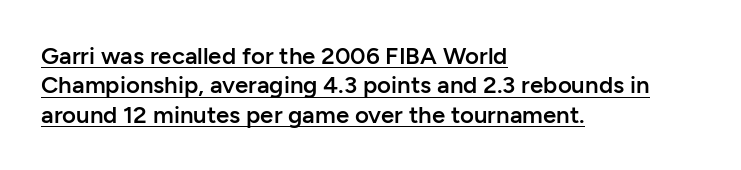
Q: Is the text bold? A: Semi-bold.
Q: Is the text italic (slanted)? A: No, it is upright.
Q: Is the text underlined? A: Yes.
Q: How is the paragraph aligned? A: Left-aligned.
Q: Is the spacing between letters normal or unusually wide? A: Normal.
